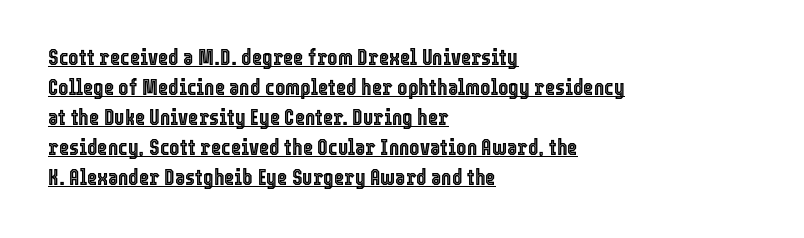
Q: Is the text italic (slanted)? A: No, it is upright.
Q: Is the text underlined? A: Yes.
Q: How is the paragraph aligned? A: Left-aligned.
Q: Is the spacing between letters normal or unusually wide? A: Normal.
Q: Is the spacing between lines tight, normal or loose? A: Normal.
